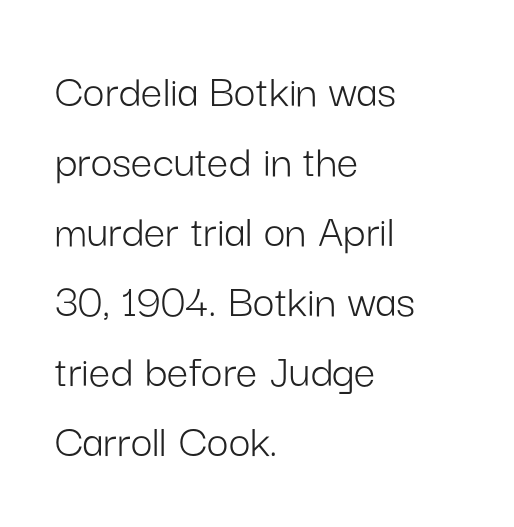
{"serif": "no", "italic": "no", "bold": "no", "weight": "light", "width": "normal", "stroke_contrast": "low", "x_height": "medium", "monospaced": "no", "underline": "no", "align": "left", "line_spacing": "normal", "line_spacing_ratio": 1.46, "letter_spacing": "normal", "letter_spacing_em": 0.0, "glyph_px": 48}
